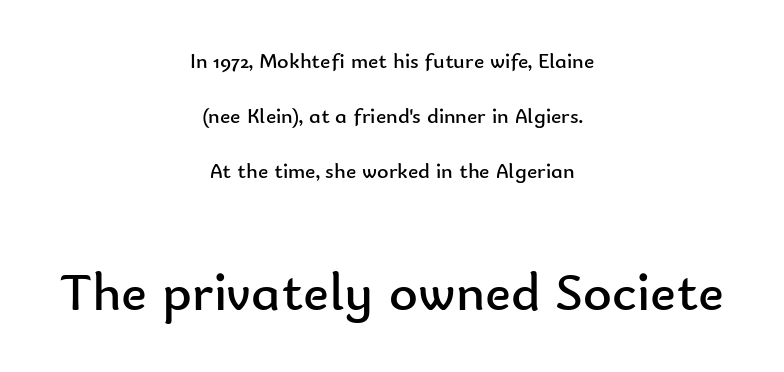
{"serif": "no", "italic": "no", "bold": "no", "weight": "regular", "width": "normal", "stroke_contrast": "low", "x_height": "small", "monospaced": "no", "underline": "no", "align": "center", "line_spacing": "loose", "line_spacing_ratio": 2.5, "letter_spacing": "normal", "letter_spacing_em": 0.0, "larger_block": "second", "size_ratio": 2.5, "glyph_px": 55}
